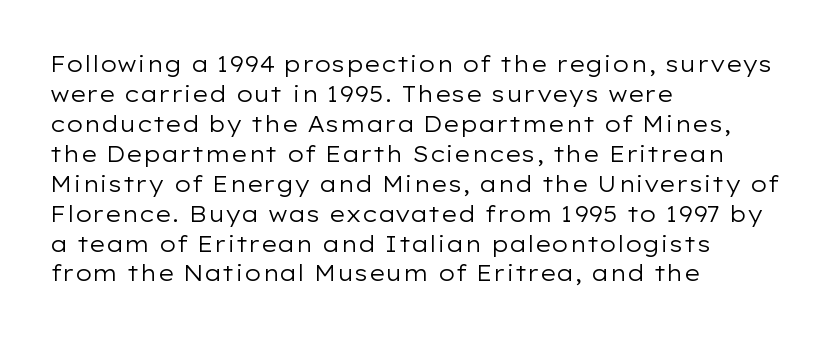
The image shows 22 px text type, upright; set left-aligned, normal line spacing (1.36x), normal letter spacing, not underlined.
